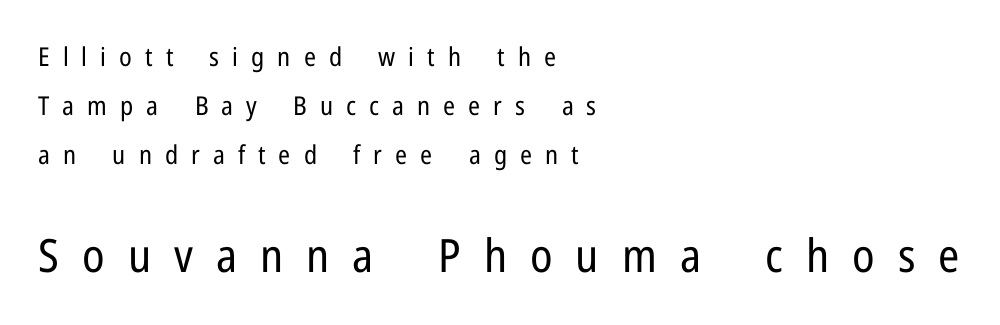
The typography opts for an upright posture over an oblique one. Serif or sans? Sans — the stroke terminals are bare. The passage is arranged the way most books set body copy — flush left. Is this a heavy cut? Hardly; it is regular or lighter. A typesetter would call this proportional, since set widths differ per character.
